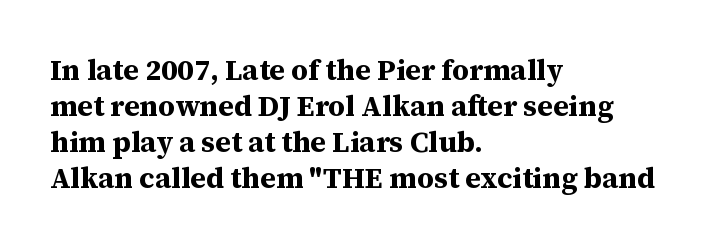
{"serif": "yes", "italic": "no", "bold": "yes", "weight": "bold", "width": "normal", "stroke_contrast": "medium", "x_height": "medium", "monospaced": "no", "underline": "no", "align": "left", "line_spacing_ratio": 1.24, "letter_spacing": "normal", "letter_spacing_em": 0.0, "glyph_px": 29}
